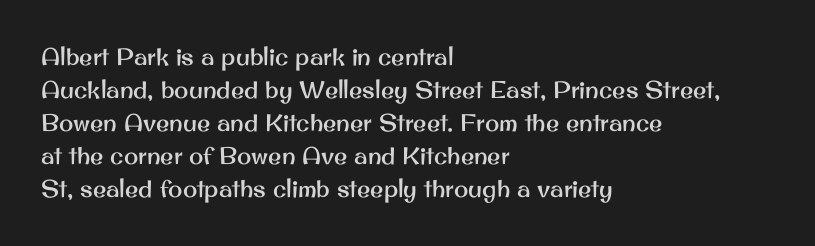
{"italic": "no", "underline": "no", "align": "left", "line_spacing": "normal", "line_spacing_ratio": 1.38, "letter_spacing": "normal", "letter_spacing_em": 0.0, "glyph_px": 24}
